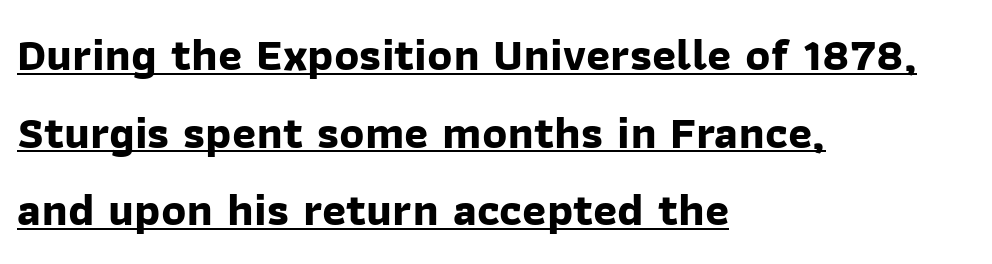
{"serif": "no", "bold": "yes", "weight": "bold", "width": "normal", "stroke_contrast": "low", "x_height": "medium", "monospaced": "no", "underline": "yes", "align": "left", "line_spacing": "normal", "line_spacing_ratio": 1.69, "letter_spacing": "normal", "letter_spacing_em": 0.0, "glyph_px": 46}
